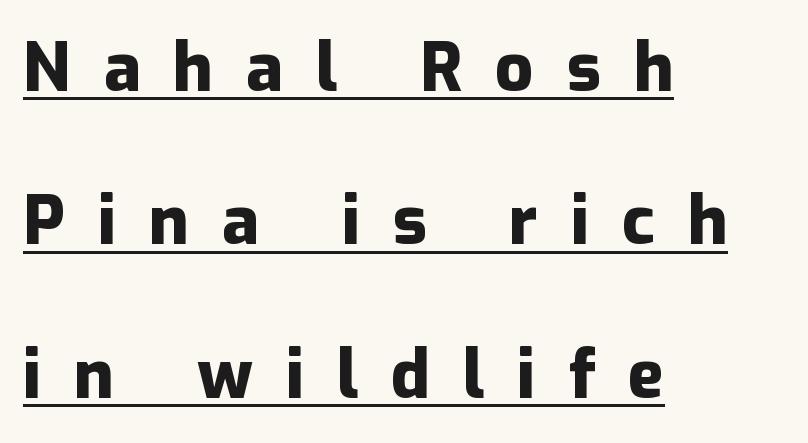
Q: Is the text bold? A: Yes.
Q: Is the text italic (slanted)? A: No, it is upright.
Q: Is the typeface a serif or a sans-serif typeface? A: Sans-serif.
Q: Is the text underlined? A: Yes.
Q: How is the paragraph aligned? A: Left-aligned.
Q: Is the spacing between letters normal or unusually wide? A: Unusually wide.
Q: Is the spacing between lines tight, normal or loose? A: Loose.
Q: Width (condensed, normal, or wide)? A: Normal.
Q: Stroke contrast? A: Low.
Q: x-height? A: Medium.
Q: Monospaced? A: No.
